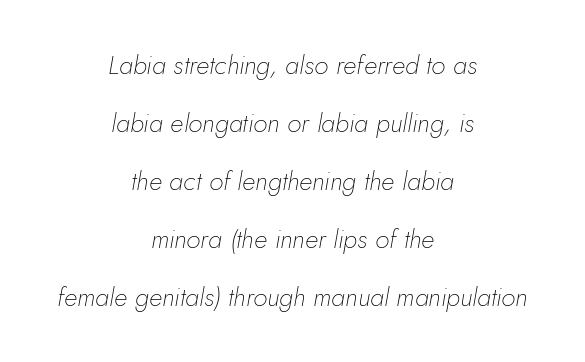
{"italic": "yes", "lean": "right", "slant_degrees": 5, "bold": "no", "underline": "no", "align": "center", "line_spacing": "loose", "line_spacing_ratio": 2.23, "letter_spacing": "normal", "letter_spacing_em": 0.0, "glyph_px": 26}
